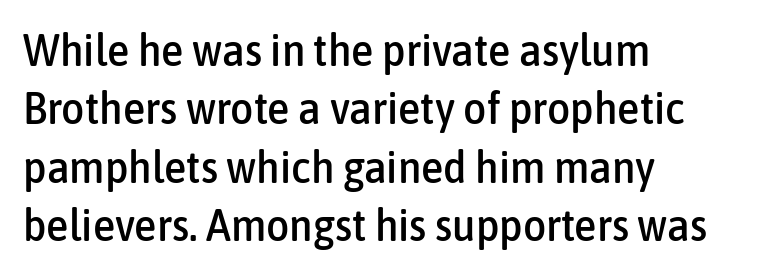
{"serif": "no", "italic": "no", "width": "condensed", "stroke_contrast": "low", "x_height": "medium", "monospaced": "no", "underline": "no", "align": "left", "line_spacing": "normal", "line_spacing_ratio": 1.3, "letter_spacing": "normal", "letter_spacing_em": 0.0, "glyph_px": 45}
